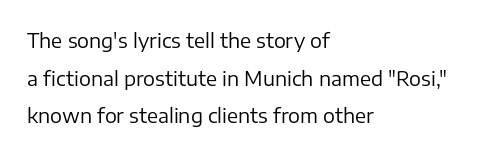
The image shows 20 px text type, upright; set left-aligned, line spacing 1.88x, normal letter spacing, not underlined.
